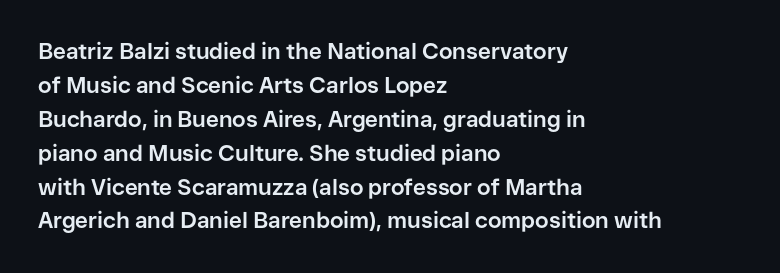
The lettering holds an erect, upright posture throughout. No word sits above an underline. Thick stems and heavy bowls — unmistakably bold. How are the letters spaced? Ordinarily, with no added tracking. Line beginnings align vertically; line endings do not.
